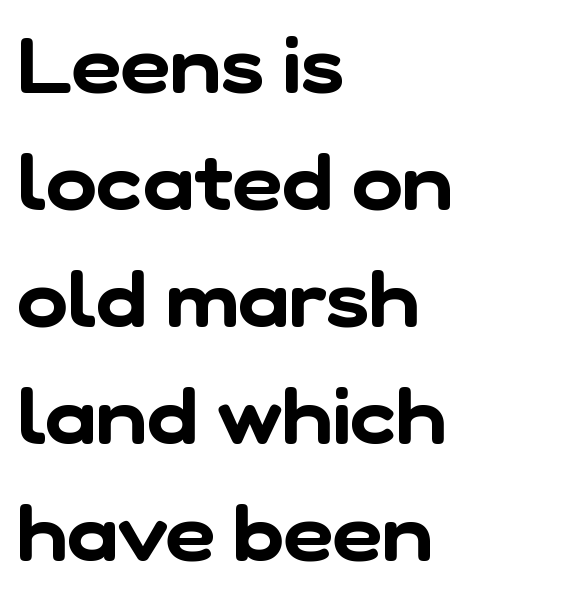
Q: Is the typeface a serif or a sans-serif typeface? A: Sans-serif.
Q: Is the text underlined? A: No.
Q: How is the paragraph aligned? A: Left-aligned.
Q: Is the spacing between letters normal or unusually wide? A: Normal.
Q: Is the spacing between lines tight, normal or loose? A: Normal.
Q: Width (condensed, normal, or wide)? A: Normal.
Q: Stroke contrast? A: Low.
Q: x-height? A: Medium.
Q: Monospaced? A: No.
